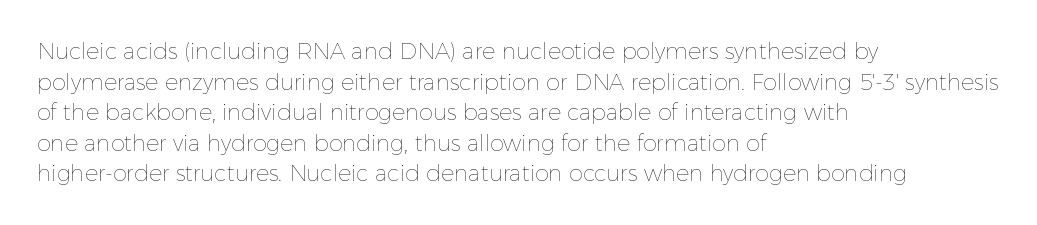
Q: Is the text bold? A: No.
Q: Is the text italic (slanted)? A: No, it is upright.
Q: Is the text underlined? A: No.
Q: How is the paragraph aligned? A: Left-aligned.
Q: Is the spacing between letters normal or unusually wide? A: Normal.
Q: Is the spacing between lines tight, normal or loose? A: Normal.
